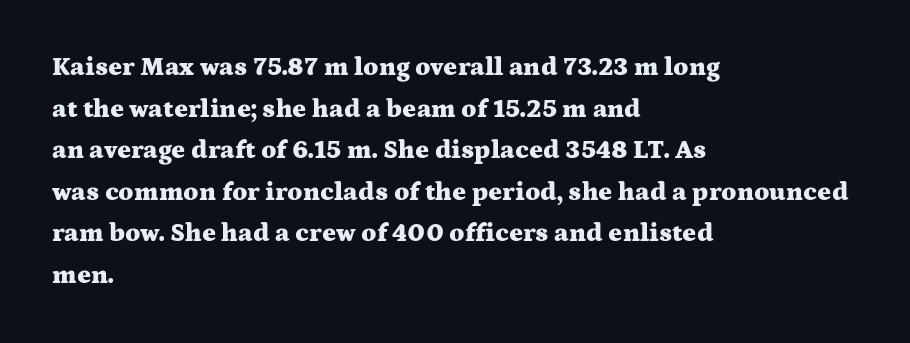
{"italic": "no", "bold": "yes", "underline": "no", "align": "left", "line_spacing": "normal", "line_spacing_ratio": 1.6, "letter_spacing": "normal", "letter_spacing_em": 0.0, "glyph_px": 26}
